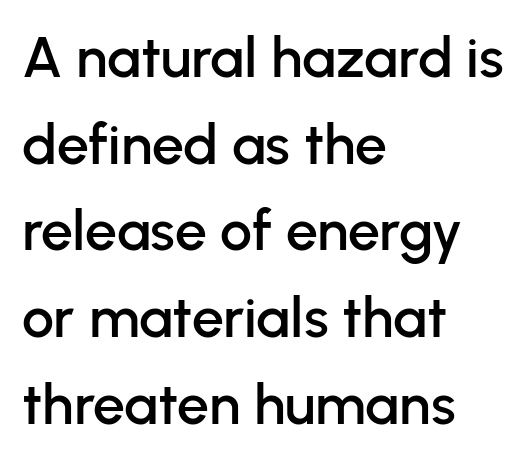
Typeset ragged right — the left edge is the straight one. You could call the tracking neutral — neither tight nor loose. The gap between lines stays unmarked. Reading down the column, the eye jumps a familiar distance to each next line. The typeface chosen for these lines omits serifs.
